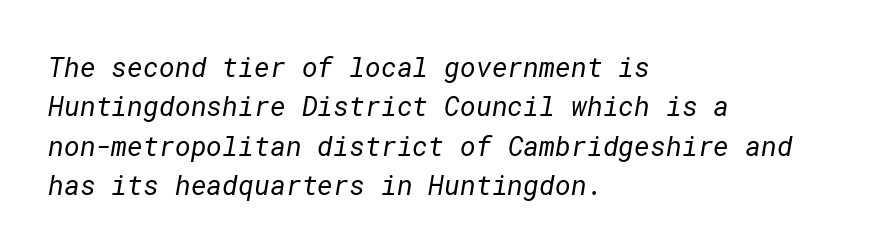
Honestly, there is no underline to notice here at all. Regarding leading, the lines here are spaced in the standard way. The gaps between neighbouring characters are ordinary and unremarkable. One-word summary of the alignment: left. The weight would be labelled regular, book, light, or lighter still.
